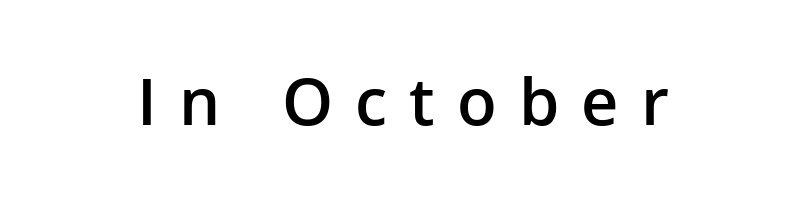
Q: Is the text bold? A: Semi-bold.
Q: Is the text italic (slanted)? A: No, it is upright.
Q: Is the typeface a serif or a sans-serif typeface? A: Sans-serif.
Q: Is the text underlined? A: No.
Q: Is the spacing between letters normal or unusually wide? A: Unusually wide.
Q: Width (condensed, normal, or wide)? A: Normal.
Q: Stroke contrast? A: Low.
Q: x-height? A: Medium.
Q: Monospaced? A: No.
